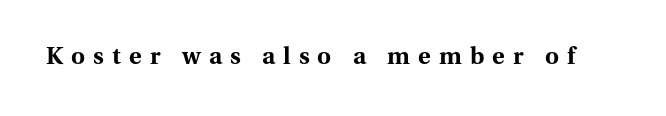
{"italic": "no", "bold": "yes", "underline": "no", "letter_spacing": "wide", "letter_spacing_em": 0.34, "glyph_px": 24}
